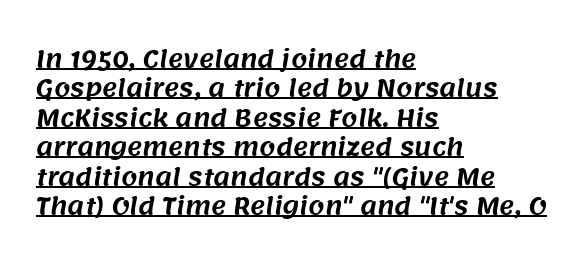
The image shows 23 px text type; set left-aligned, normal line spacing (1.28x), normal letter spacing, underlined.
